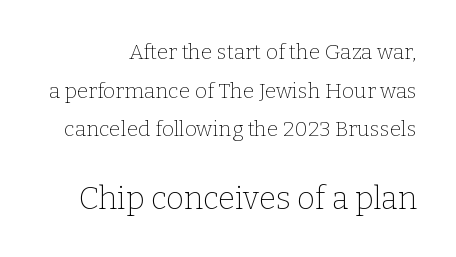
{"serif": "yes", "italic": "no", "bold": "no", "weight": "thin", "width": "normal", "stroke_contrast": "low", "x_height": "medium", "monospaced": "no", "underline": "no", "line_spacing_ratio": 1.84, "letter_spacing": "normal", "letter_spacing_em": 0.0, "larger_block": "second", "size_ratio": 1.48, "glyph_px": 31}
